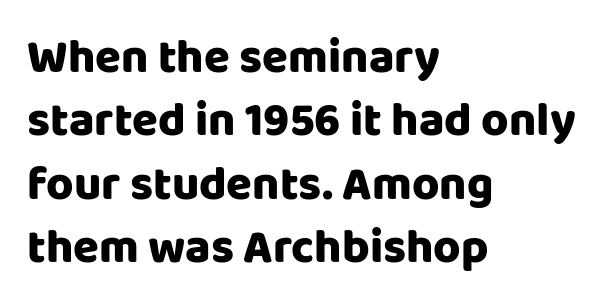
Regular leading. Bare-footed words on every line. It's the straight-up-and-down kind of type. The rendering uses natural spacing where letterforms have individual widths. The type is set solid horizontally, with unmodified tracking. Line starts are locked; line ends wander.
